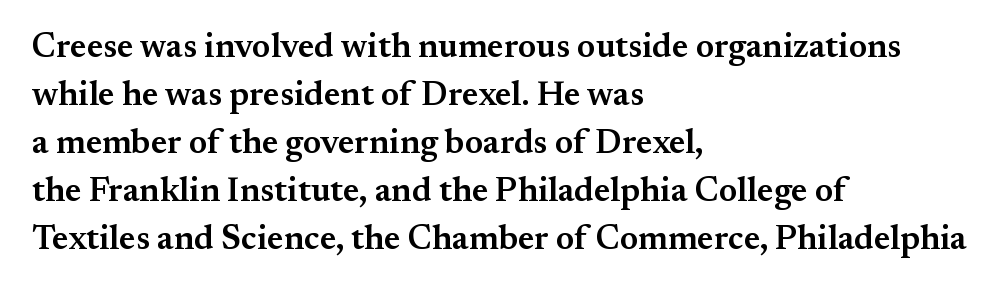
The image shows 34 px semibold serif type, upright; set left-aligned, normal line spacing (1.41x), normal letter spacing, not underlined; medium stroke contrast and a small x-height.
